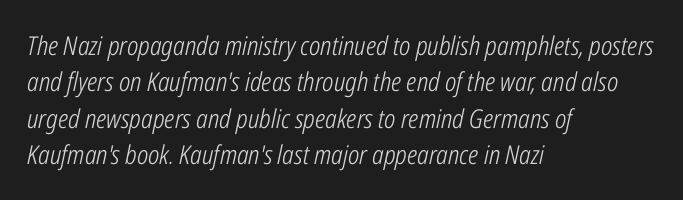
Q: Is the text bold? A: No.
Q: Is the text italic (slanted)? A: Yes, it leans right by about 12 degrees.
Q: Is the text underlined? A: No.
Q: How is the paragraph aligned? A: Left-aligned.
Q: Is the spacing between letters normal or unusually wide? A: Normal.
Q: Is the spacing between lines tight, normal or loose? A: Normal.
